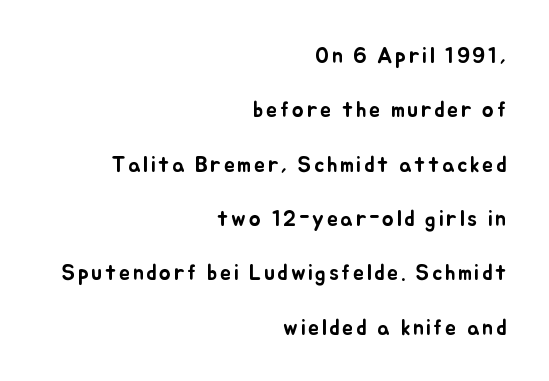
{"italic": "no", "underline": "no", "align": "right", "line_spacing": "loose", "line_spacing_ratio": 2.47, "glyph_px": 22}
